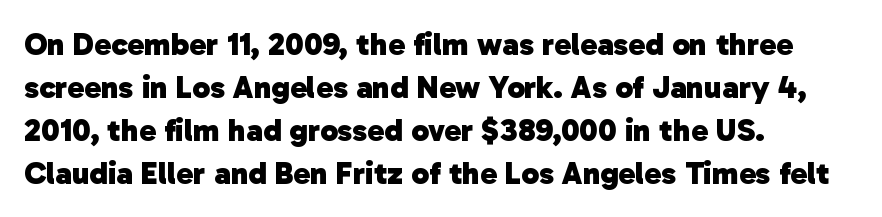
{"serif": "no", "bold": "yes", "weight": "heavy", "width": "normal", "stroke_contrast": "low", "x_height": "medium", "monospaced": "no", "underline": "no", "align": "left", "line_spacing": "normal", "line_spacing_ratio": 1.34, "letter_spacing": "normal", "letter_spacing_em": 0.0, "glyph_px": 32}
